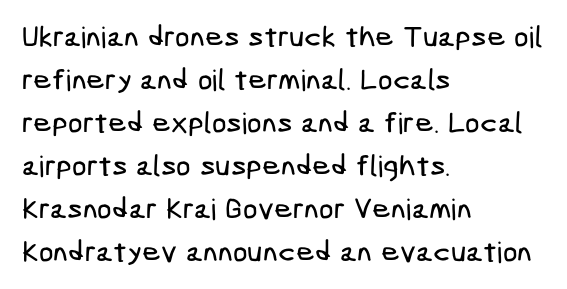
The image shows 29 px condensed sans-serif type; set left-aligned, normal line spacing (1.48x), normal letter spacing, not underlined; low stroke contrast and a medium x-height.
